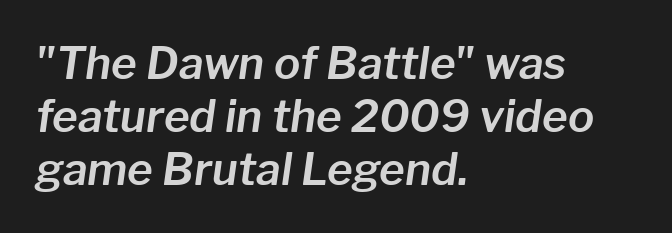
The image shows 44 px text type, italic (leaning right); set left-aligned, line spacing 1.21x, normal letter spacing, not underlined; low stroke contrast and a medium x-height.
